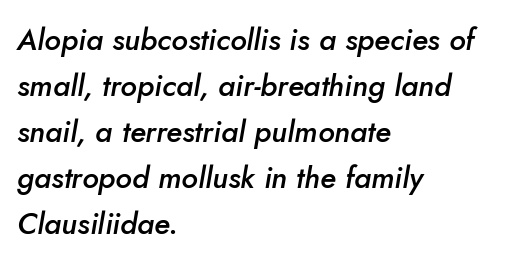
Character widths vary here, with narrow letters taking less room than wide ones. Compared with a centered layout, this one pins lines to the left instead. The glyphs are unaccompanied by any horizontal stroke below them. The glyphs have the mass of a demibold cut, below bold. Does the leading feel generous? No, just average. Slanted lettering throughout.
